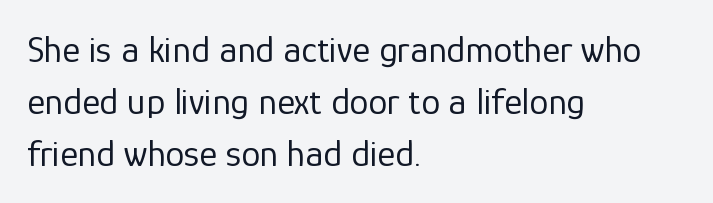
{"serif": "no", "italic": "no", "bold": "no", "weight": "regular", "width": "normal", "stroke_contrast": "low", "x_height": "medium", "monospaced": "no", "underline": "no", "align": "left", "line_spacing": "normal", "line_spacing_ratio": 1.37, "letter_spacing": "normal", "letter_spacing_em": 0.0, "glyph_px": 38}
